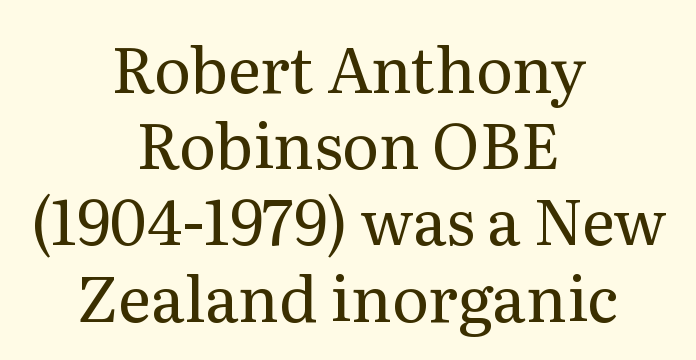
{"serif": "yes", "italic": "no", "bold": "no", "weight": "regular", "width": "normal", "stroke_contrast": "medium", "x_height": "medium", "monospaced": "no", "underline": "no", "align": "center", "line_spacing_ratio": 1.21, "letter_spacing": "normal", "letter_spacing_em": 0.0, "glyph_px": 63}
